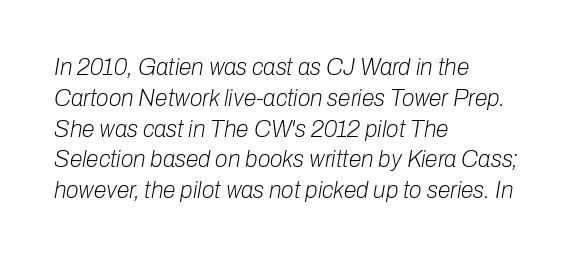
{"italic": "yes", "lean": "right", "slant_degrees": 10, "bold": "no", "underline": "no", "align": "left", "line_spacing": "normal", "line_spacing_ratio": 1.34, "letter_spacing": "normal", "letter_spacing_em": 0.0, "glyph_px": 23}
